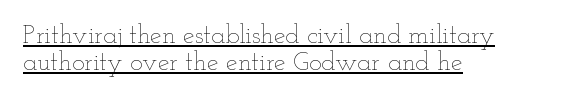
{"italic": "no", "bold": "no", "underline": "yes", "align": "left", "line_spacing": "tight", "line_spacing_ratio": 1.05, "letter_spacing": "normal", "letter_spacing_em": 0.0, "glyph_px": 26}
